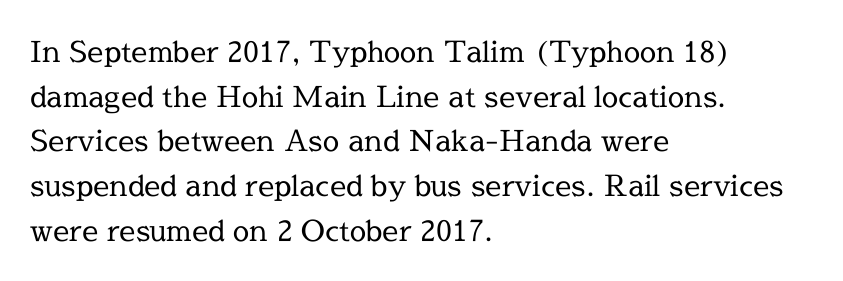
{"serif": "yes", "italic": "no", "bold": "no", "weight": "regular", "width": "normal", "x_height": "medium", "monospaced": "no", "underline": "no", "align": "left", "line_spacing": "normal", "line_spacing_ratio": 1.54, "letter_spacing": "normal", "letter_spacing_em": 0.0, "glyph_px": 29}
